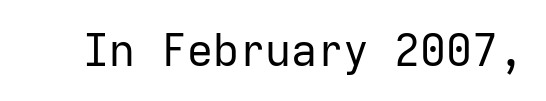
Q: Is the text bold? A: No.
Q: Is the text italic (slanted)? A: No, it is upright.
Q: Is the typeface a serif or a sans-serif typeface? A: Sans-serif.
Q: Is the text underlined? A: No.
Q: Is the spacing between letters normal or unusually wide? A: Normal.
Q: Width (condensed, normal, or wide)? A: Normal.
Q: Stroke contrast? A: Low.
Q: x-height? A: Medium.
Q: Monospaced? A: Yes.
